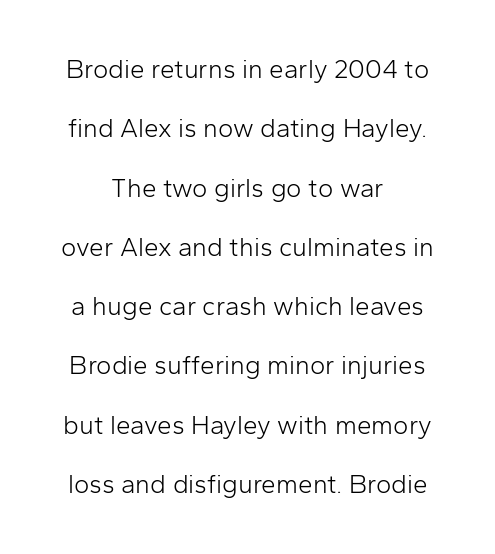
The image shows 26 px text type, upright; set loose line spacing (2.28x), normal letter spacing, not underlined.
